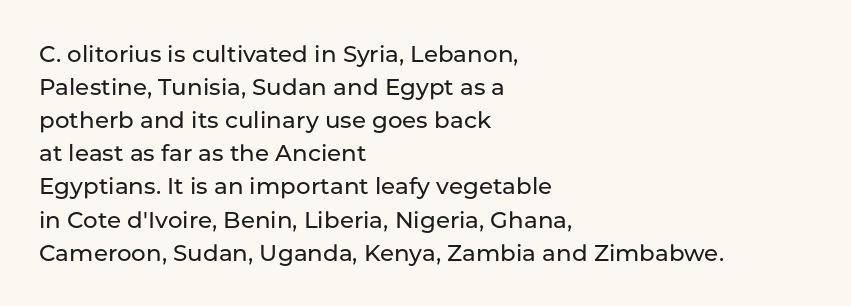
The block of text has a typical density, with ordinary space between rows. Tracking here is standard; glyphs follow each other at the usual distance. The strip under each line holds only bare page. The lettering holds an erect, upright posture throughout. Teacher's note: observe the even left margin — that is flush-left alignment.
